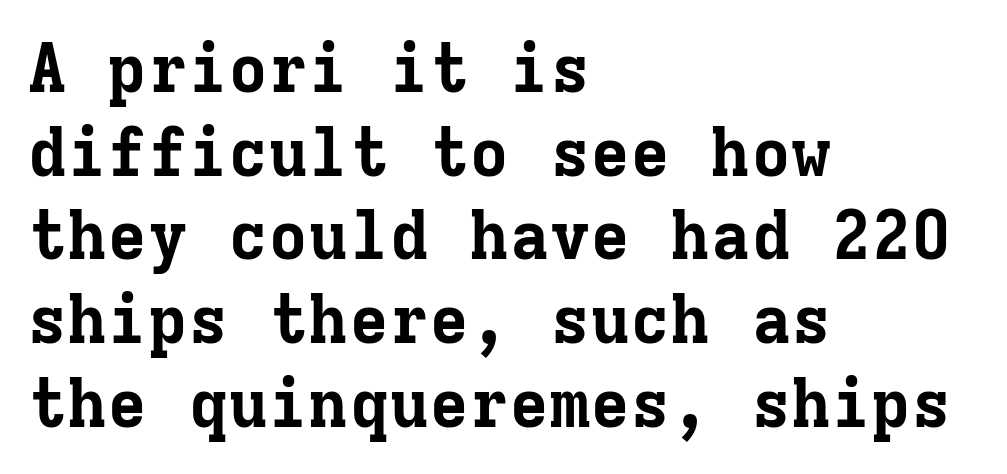
{"serif": "yes", "italic": "no", "bold": "yes", "weight": "bold", "width": "normal", "stroke_contrast": "low", "x_height": "medium", "monospaced": "yes", "underline": "no", "align": "left", "line_spacing": "normal", "line_spacing_ratio": 1.25, "letter_spacing": "normal", "letter_spacing_em": 0.0, "glyph_px": 67}
